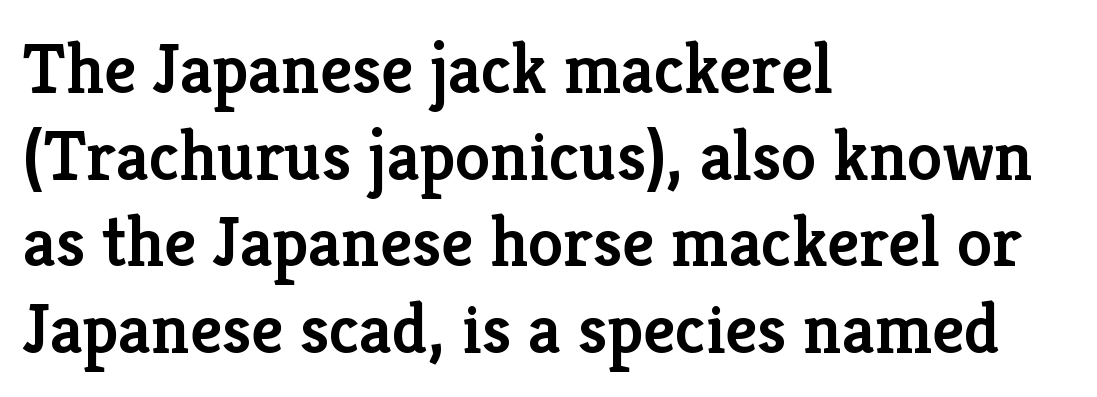
As a designer I'd log this as weight 600, semibold. The horizontal fit of the characters is conventional and even. In terms of letterform style, serifs are clearly present. This sample has the flowing, uneven cadence of proportional lettering. Words float on clear page, feet unadorned.
